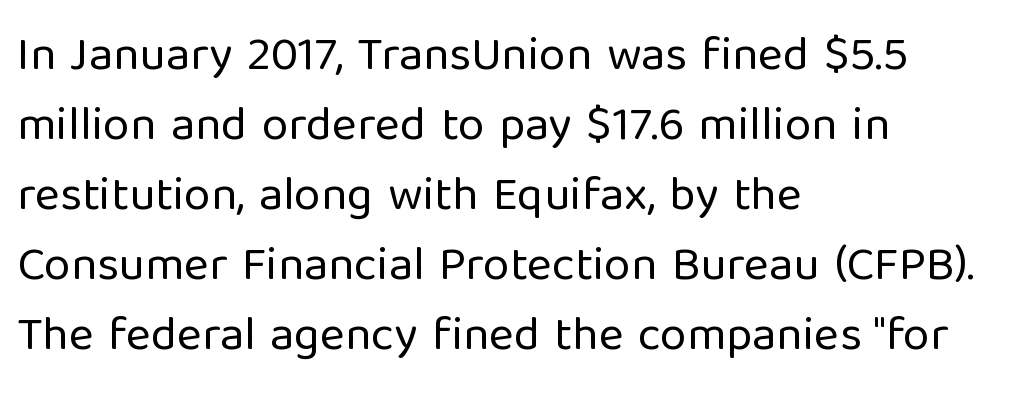
Q: Is the text bold? A: No.
Q: Is the text italic (slanted)? A: No, it is upright.
Q: Is the typeface a serif or a sans-serif typeface? A: Sans-serif.
Q: Is the text underlined? A: No.
Q: How is the paragraph aligned? A: Left-aligned.
Q: Is the spacing between letters normal or unusually wide? A: Normal.
Q: Is the spacing between lines tight, normal or loose? A: Normal.
Q: Width (condensed, normal, or wide)? A: Normal.
Q: Stroke contrast? A: Low.
Q: x-height? A: Medium.
Q: Monospaced? A: No.
